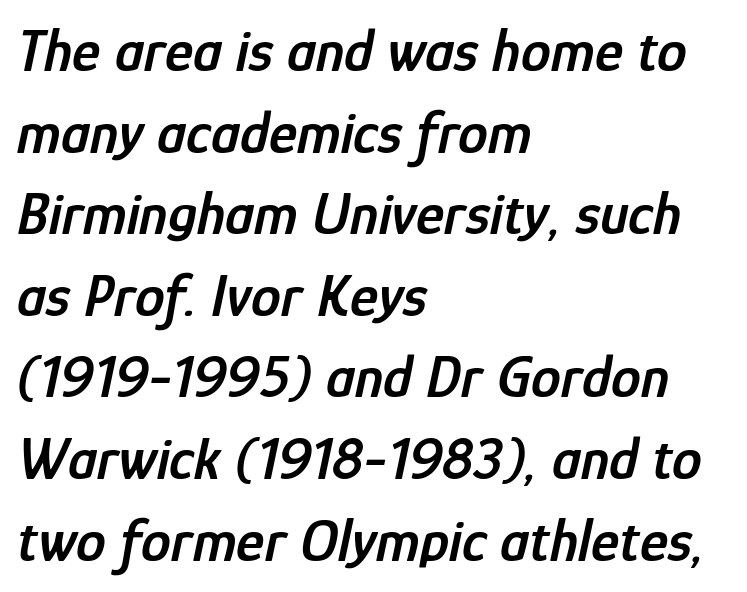
The image shows 60 px semibold, condensed type, italic (leaning right); set left-aligned, normal line spacing (1.36x), normal letter spacing, not underlined; low stroke contrast and a medium x-height.
